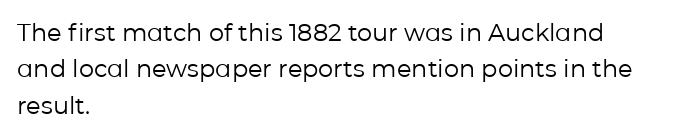
The foot of each line stays bare and open. These lines stack with their left ends in a neat column. Italic: no, the glyphs are upright roman. These lines sit exactly where default settings would place them.
